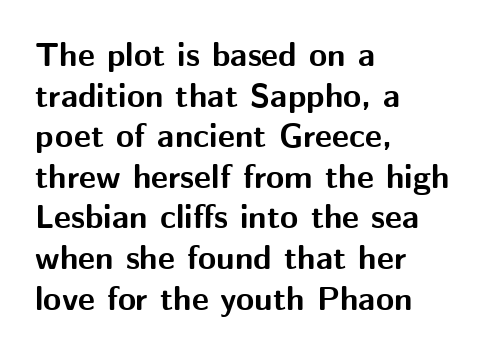
Short note: letters normally spaced. Stroke thickness is high; the sample reads as a true bold. Nothing sits at the stroke ends, so this counts as sans-serif. The font's upright variant was chosen for this text. The rendering uses natural spacing where letterforms have individual widths. Caption: multi-line text, flush left, ragged right.
